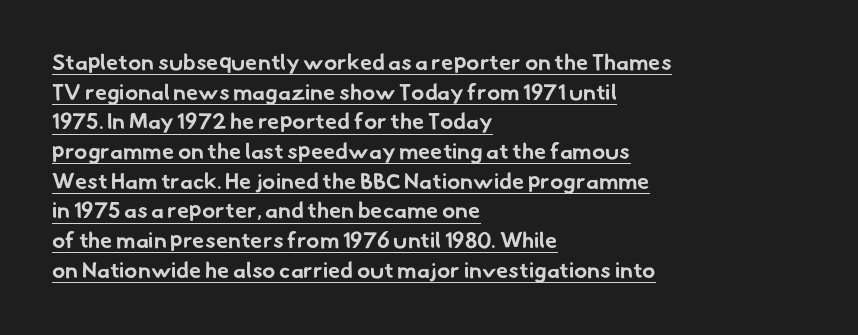
Notice how a bar underscores the lettering throughout. The paragraph has a hard left edge and a soft right edge. You could call the tracking neutral — neither tight nor loose. Whoever set this chose a conventional vertical rhythm. Notice how thick the strokes are: this is what a full bold looks like.
